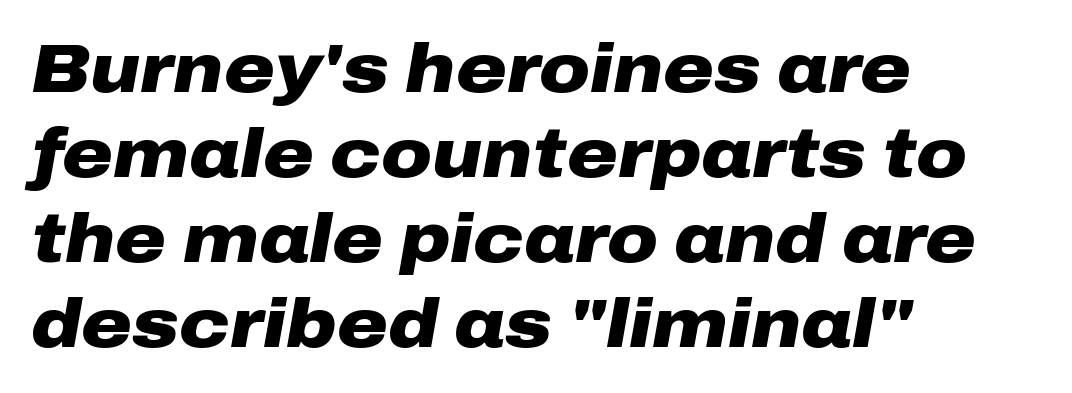
{"italic": "yes", "lean": "right", "slant_degrees": 10, "bold": "yes", "weight": "heavy", "width": "wide", "stroke_contrast": "low", "x_height": "medium", "monospaced": "no", "underline": "no", "align": "left", "line_spacing_ratio": 1.23, "letter_spacing": "normal", "letter_spacing_em": 0.0, "glyph_px": 69}
